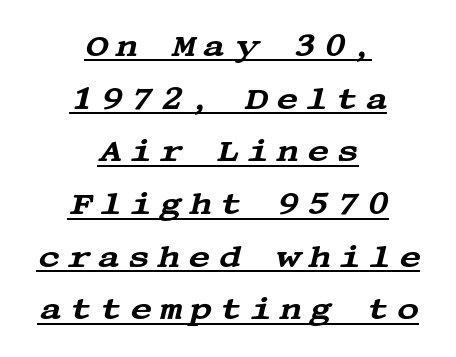
{"serif": "yes", "italic": "yes", "lean": "right", "slant_degrees": 13, "width": "wide", "stroke_contrast": "medium", "x_height": "large", "underline": "yes", "align": "center", "line_spacing": "normal", "line_spacing_ratio": 1.7, "letter_spacing": "wide", "letter_spacing_em": 0.23, "glyph_px": 31}
